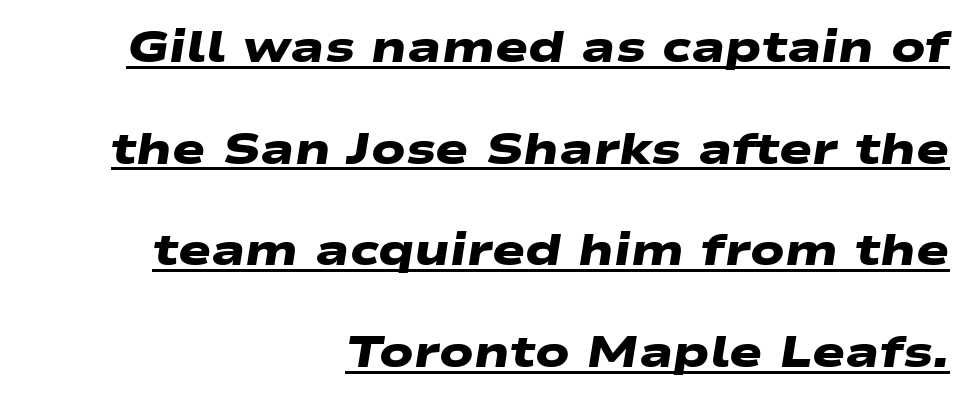
In terms of letterform style, serifs are entirely absent. Students, observe: this is what heavily led, spacious text looks like. What stands out about the letter spacing? Nothing — it is the standard amount. A typesetter would call this proportional, since set widths differ per character. These lines stack with their right ends in a neat column. The string is rendered with underlining switched on.
